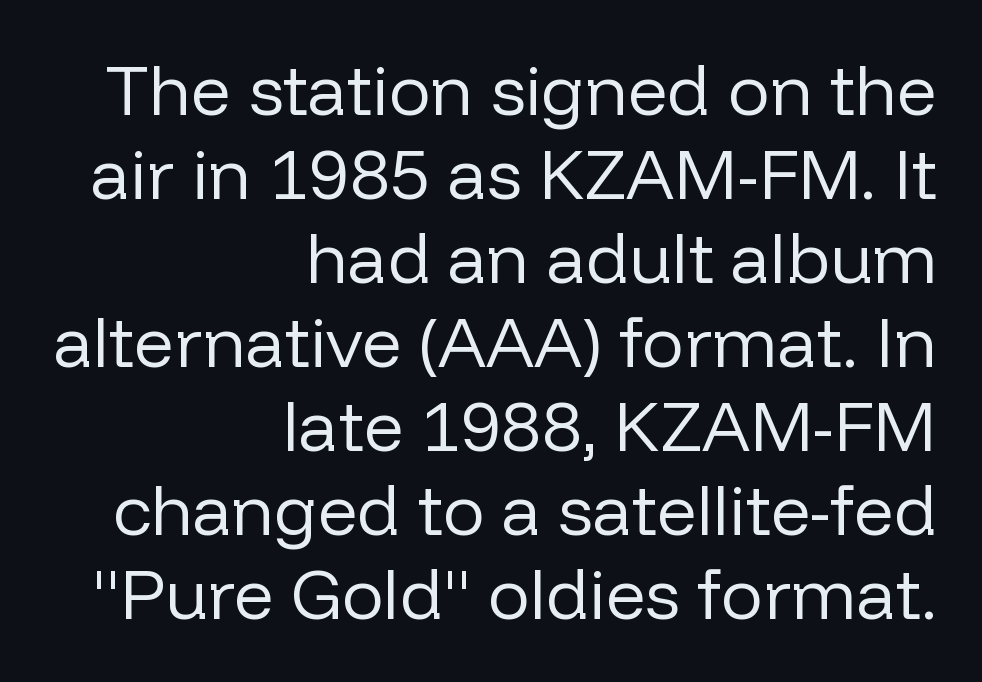
Think of a printed novel: that variable character pitch is what you see here. This is the regular roman posture of the typeface. The zone under the glyphs is completely vacant. The weight tops out at a normal text grade. This is sans-serif lettering, the kind often seen on screens and signage. The rendering keeps characters at their native spacing.
